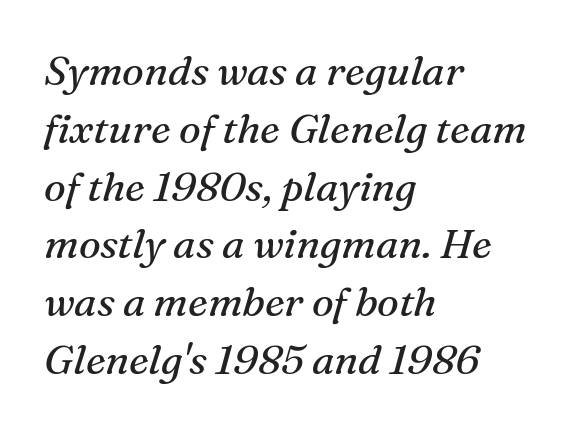
Q: Is the text bold? A: No.
Q: Is the text italic (slanted)? A: Yes, it leans right by about 16 degrees.
Q: Is the typeface a serif or a sans-serif typeface? A: Serif.
Q: Is the text underlined? A: No.
Q: How is the paragraph aligned? A: Left-aligned.
Q: Is the spacing between letters normal or unusually wide? A: Normal.
Q: Is the spacing between lines tight, normal or loose? A: Normal.
Q: Width (condensed, normal, or wide)? A: Normal.
Q: Stroke contrast? A: Medium.
Q: x-height? A: Medium.
Q: Monospaced? A: No.
